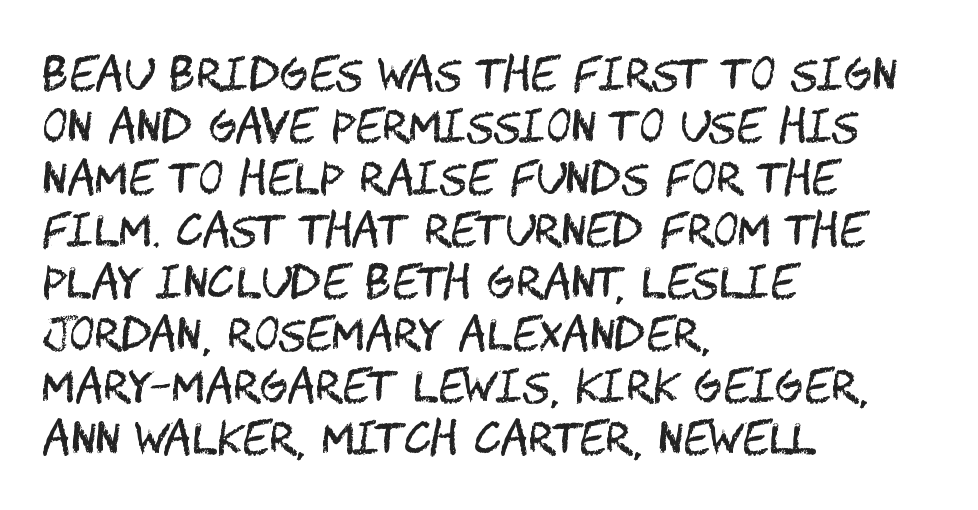
{"serif": "no", "italic": "no", "bold": "no", "weight": "regular", "width": "condensed", "stroke_contrast": "medium", "x_height": "large", "underline": "no", "align": "left", "line_spacing_ratio": 1.21, "letter_spacing": "normal", "letter_spacing_em": 0.0, "glyph_px": 43}
